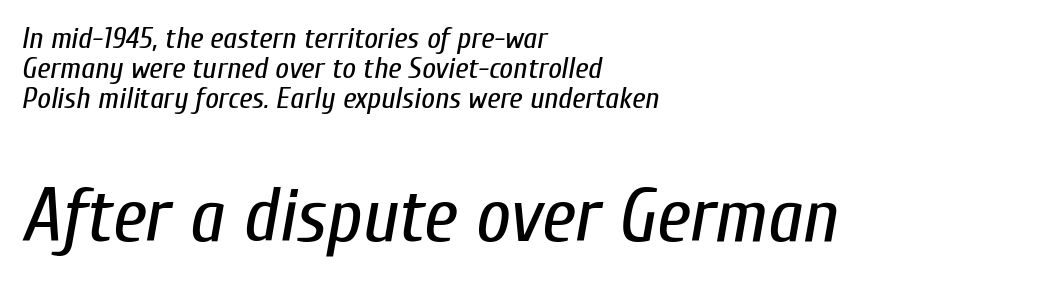
You could barely slide anything between these rows. The passage is arranged the way most books set body copy — flush left. A clean baseline with only descenders dipping below it. Posture: slanted. Letter spacing: default. The letters advance in unequal steps, a hallmark of proportional type.
